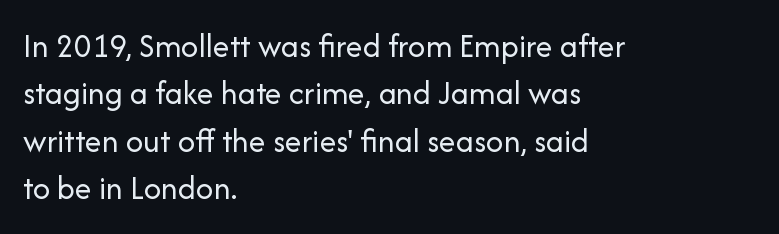
The image shows 34 px regular-weight sans-serif type, upright; set left-aligned, normal line spacing (1.39x), normal letter spacing, not underlined; low stroke contrast and a medium x-height.
